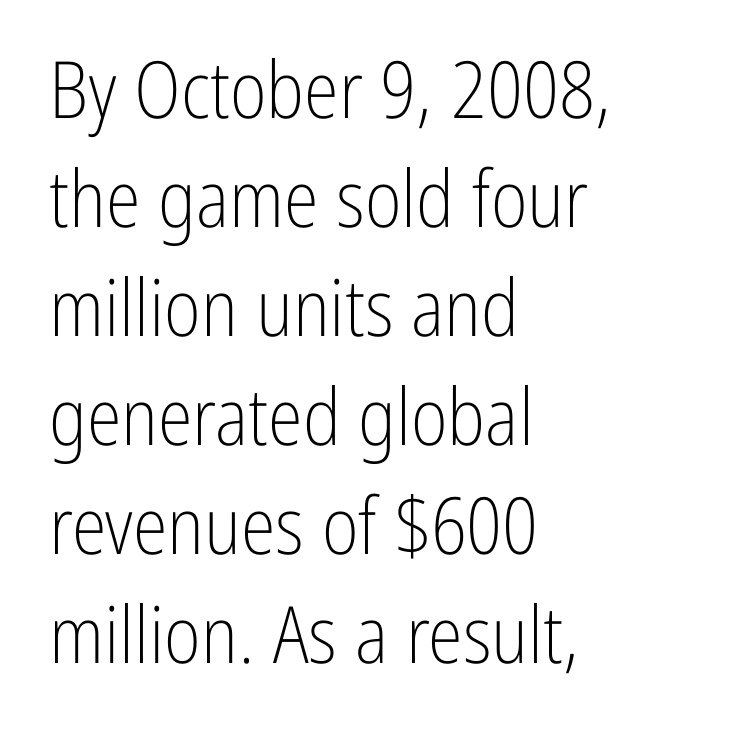
Descender tails drop into unmarked territory. Counters stay open thanks to moderate or lighter strokes. Leftover space on each line is placed entirely after the last word. Every character sits straight up, as roman type does.
